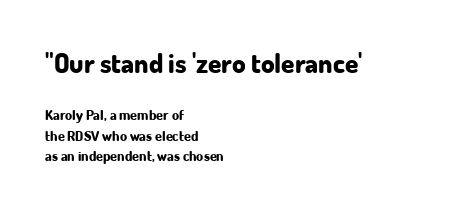
{"italic": "no", "bold": "yes", "underline": "no", "align": "left", "line_spacing": "normal", "line_spacing_ratio": 1.44, "letter_spacing": "normal", "letter_spacing_em": 0.0, "larger_block": "first", "size_ratio": 1.93, "glyph_px": 27}
